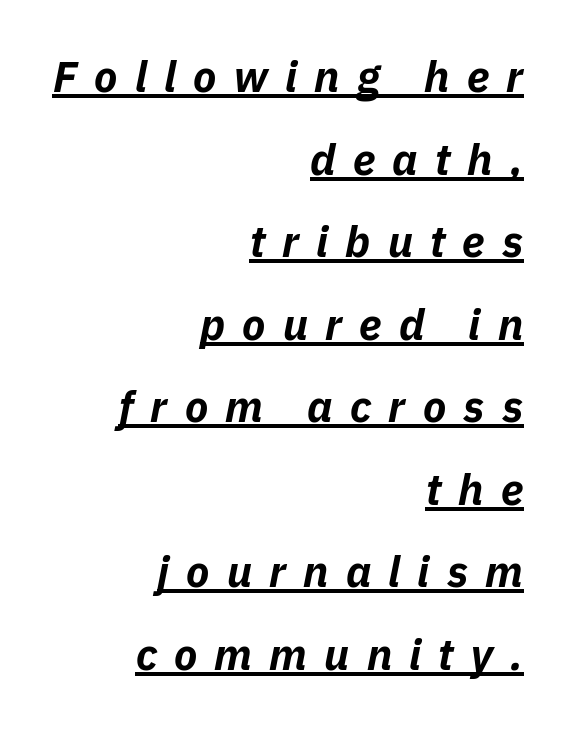
{"italic": "yes", "lean": "right", "slant_degrees": 11, "bold": "yes", "weight": "bold", "width": "normal", "stroke_contrast": "low", "x_height": "medium", "monospaced": "no", "underline": "yes", "align": "right", "line_spacing": "loose", "line_spacing_ratio": 1.92, "letter_spacing": "wide", "letter_spacing_em": 0.4, "glyph_px": 43}
